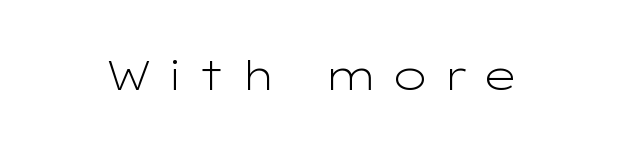
Q: Is the text bold? A: No.
Q: Is the text italic (slanted)? A: No, it is upright.
Q: Is the typeface a serif or a sans-serif typeface? A: Sans-serif.
Q: Is the text underlined? A: No.
Q: Is the spacing between letters normal or unusually wide? A: Unusually wide.
Q: Width (condensed, normal, or wide)? A: Wide.
Q: Stroke contrast? A: Low.
Q: x-height? A: Medium.
Q: Monospaced? A: No.
